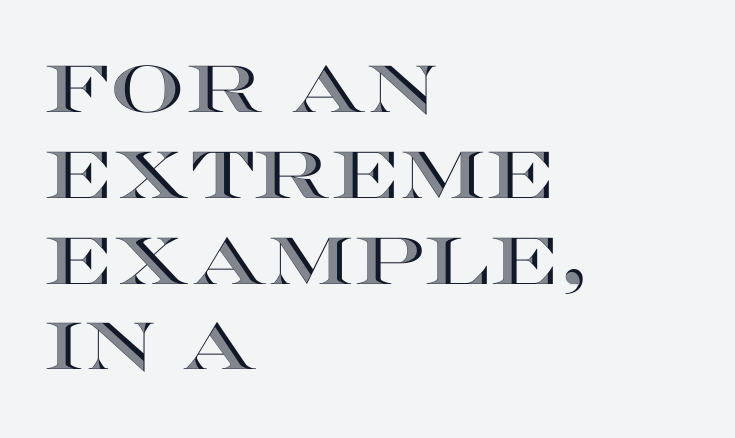
The image shows 66 px wide type, upright; set left-aligned, normal line spacing (1.3x), normal letter spacing, not underlined; a large x-height.
